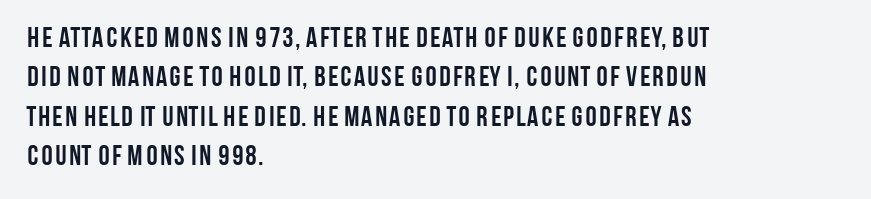
Every row of glyphs begins at an identical x-position on the left. The designer went with a sans here, leaving each stem footless. Check the space under the baseline: it is left empty. Plenty of ink on the page — the face is bold. Spacing between characters is what you'd get straight out of the box. Italic: no, the glyphs are upright roman.
